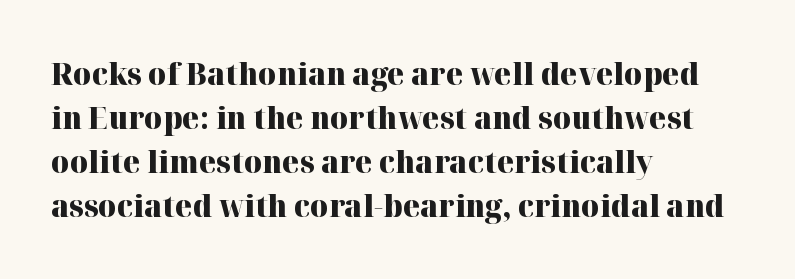
The font family rendered here belongs to the serif group. A clean baseline with only descenders dipping below it. The letters stand upright; this is a roman face. No extra tracking has been applied to these lines. Weight: bold. Is the block centered? No — it sits flush against the left margin.
